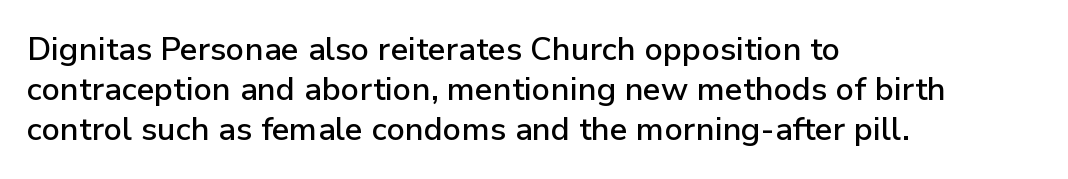
{"serif": "no", "italic": "no", "width": "normal", "stroke_contrast": "low", "x_height": "medium", "monospaced": "no", "underline": "no", "align": "left", "line_spacing": "normal", "line_spacing_ratio": 1.25, "letter_spacing": "normal", "letter_spacing_em": 0.0, "glyph_px": 32}
